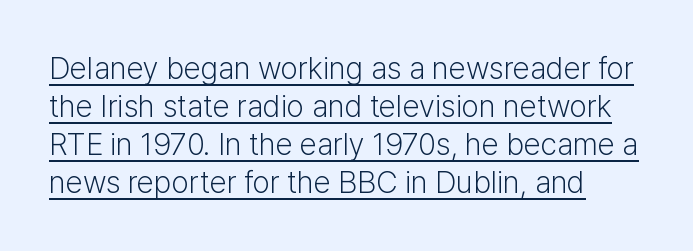
{"serif": "no", "italic": "no", "bold": "no", "weight": "light", "width": "normal", "stroke_contrast": "low", "x_height": "medium", "monospaced": "no", "underline": "yes", "line_spacing_ratio": 1.23, "letter_spacing": "normal", "letter_spacing_em": 0.0, "glyph_px": 31}
